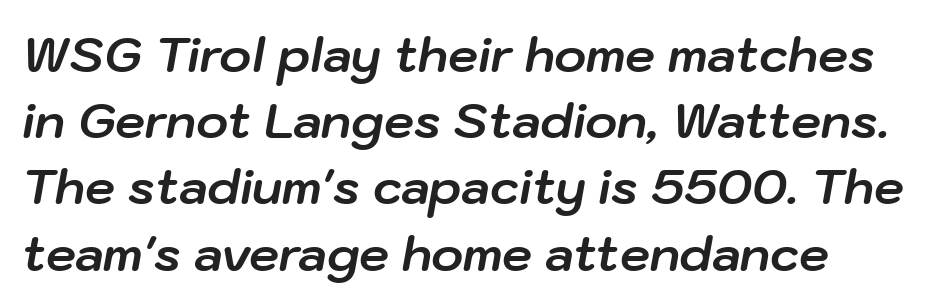
Q: Is the text bold? A: Yes.
Q: Is the text italic (slanted)? A: Yes, it leans right by about 10 degrees.
Q: Is the text underlined? A: No.
Q: Is the spacing between letters normal or unusually wide? A: Normal.
Q: Is the spacing between lines tight, normal or loose? A: Normal.
Q: Width (condensed, normal, or wide)? A: Normal.
Q: Stroke contrast? A: Low.
Q: x-height? A: Medium.
Q: Monospaced? A: No.
